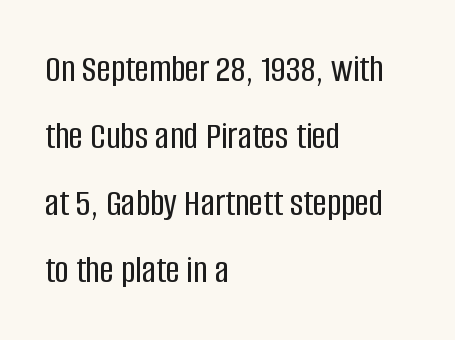
Q: Is the text italic (slanted)? A: No, it is upright.
Q: Is the typeface a serif or a sans-serif typeface? A: Sans-serif.
Q: Is the text underlined? A: No.
Q: How is the paragraph aligned? A: Left-aligned.
Q: Is the spacing between letters normal or unusually wide? A: Normal.
Q: Width (condensed, normal, or wide)? A: Condensed.
Q: Stroke contrast? A: Low.
Q: x-height? A: Large.
Q: Monospaced? A: No.
